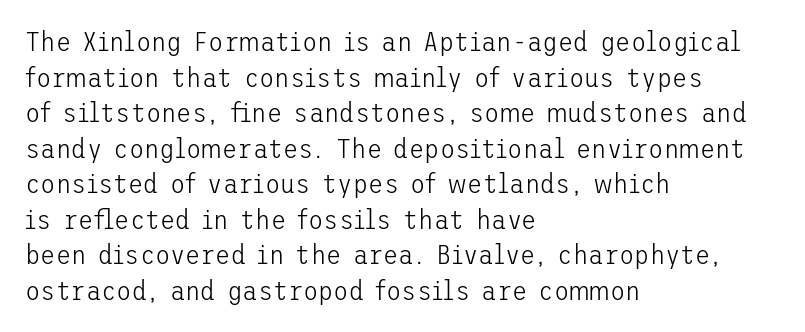
{"serif": "no", "italic": "no", "bold": "no", "weight": "light", "width": "normal", "stroke_contrast": "low", "x_height": "medium", "underline": "no", "align": "left", "line_spacing": "normal", "line_spacing_ratio": 1.27, "letter_spacing": "normal", "letter_spacing_em": 0.0, "glyph_px": 28}
